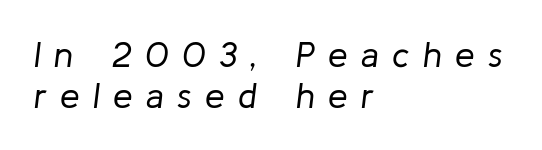
Q: Is the text bold? A: No.
Q: Is the text italic (slanted)? A: Yes, it leans right by about 8 degrees.
Q: Is the text underlined? A: No.
Q: How is the paragraph aligned? A: Left-aligned.
Q: Is the spacing between letters normal or unusually wide? A: Unusually wide.
Q: Width (condensed, normal, or wide)? A: Normal.
Q: Stroke contrast? A: Low.
Q: x-height? A: Medium.
Q: Monospaced? A: No.
